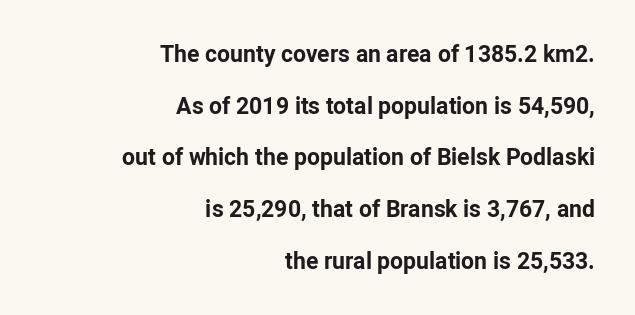
The image shows 23 px bold type, upright; set right-aligned, loose line spacing (2.25x), normal letter spacing, not underlined.
